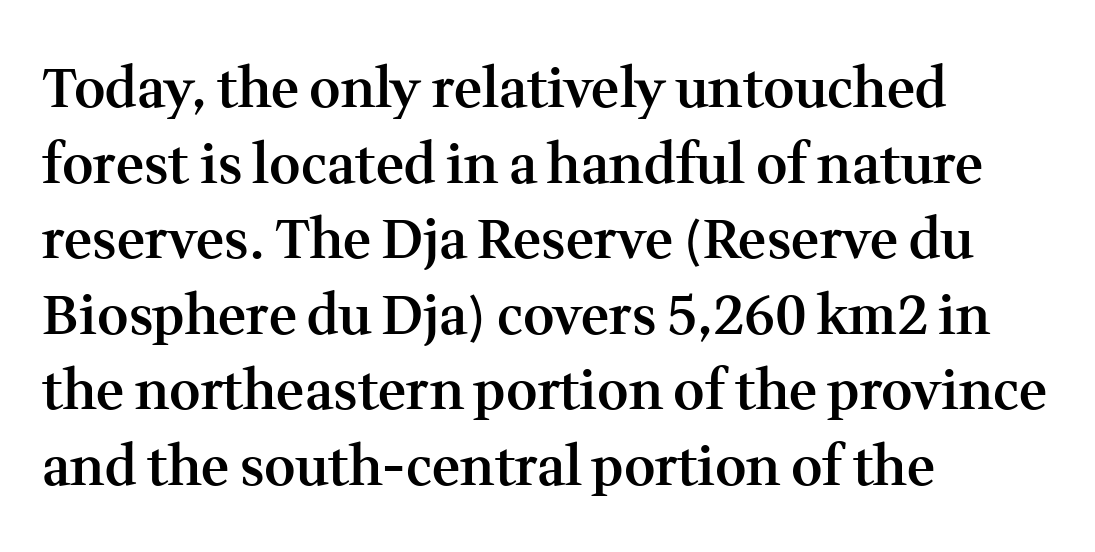
Heft: intermediate — a semibold. The lettering holds an erect, upright posture throughout. Do the characters align in a grid? No, the font is proportional. Underline: absent. There is no visible air inserted between adjacent glyphs. Does the type have serifs? Yes, each stem ends in a small foot.
